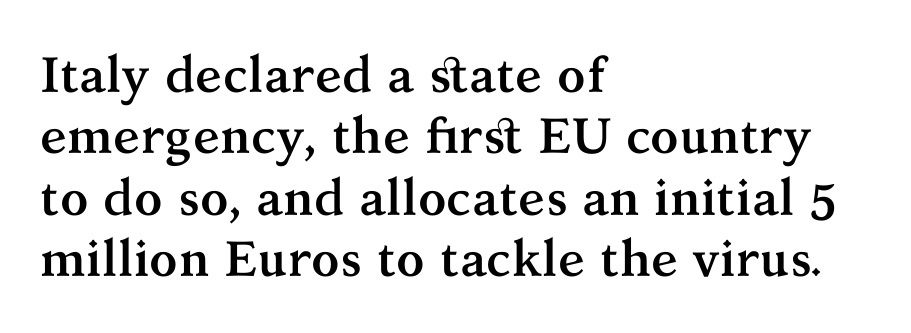
{"serif": "yes", "italic": "no", "bold": "yes", "weight": "semibold", "width": "normal", "stroke_contrast": "medium", "x_height": "medium", "monospaced": "no", "underline": "no", "align": "left", "line_spacing_ratio": 1.23, "letter_spacing": "normal", "letter_spacing_em": 0.0, "glyph_px": 50}
